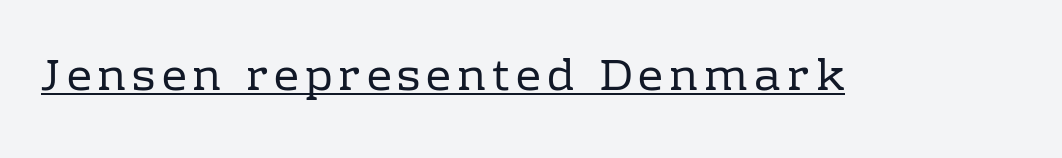
{"serif": "yes", "italic": "no", "bold": "no", "weight": "regular", "width": "normal", "stroke_contrast": "low", "x_height": "medium", "monospaced": "no", "underline": "yes", "glyph_px": 44}
